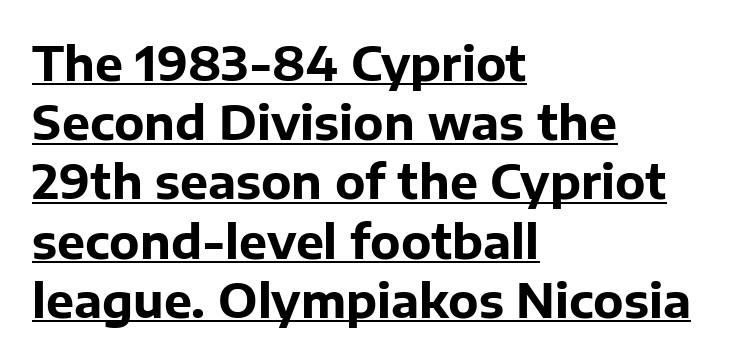
Unlike italic type, these characters show no tilt at all. Typesetter's note: full bold, strokes at maximum text heaviness. This rendering uses left alignment, leaving the right contour irregular. Quick note: interline space is typical. The sample's only ornament is a line tracing under the words. Does extra space separate the letters? No, they use regular spacing.
